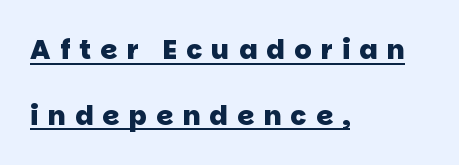
The image shows 27 px bold type; set left-aligned, loose line spacing (2.43x), unusually wide letter spacing (+0.34 em), underlined.
